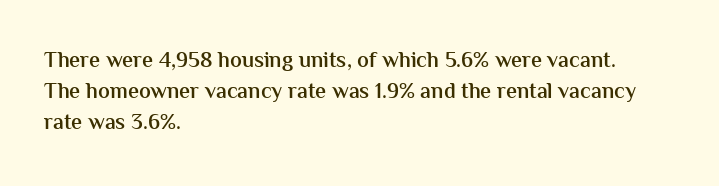
This is moderately heavy type, rendered in semibold. No extra tracking has been applied to these lines. Alignment: flush left. Leading matches the norm, producing a regular column.
